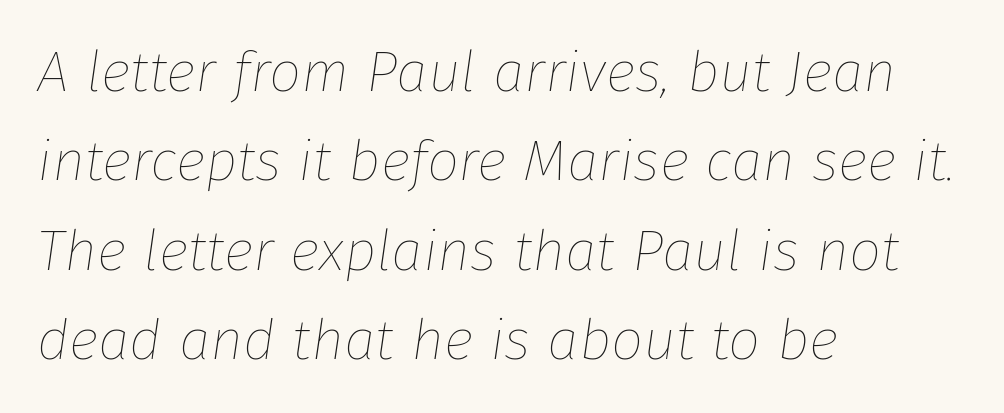
The face looks like a standard text weight, possibly lighter. Character widths vary here, with narrow letters taking less room than wide ones. Anything drawn beneath the words? Only blank space. Standard letterfit; no display-style spreading of the glyphs. Line starts are locked; line ends wander.
